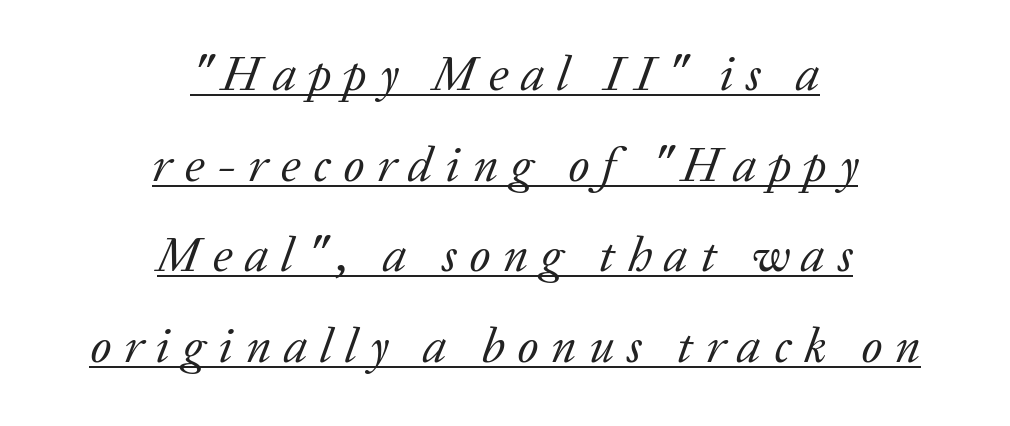
Q: Is the text bold? A: No.
Q: Is the text italic (slanted)? A: Yes, it leans right by about 20 degrees.
Q: Is the typeface a serif or a sans-serif typeface? A: Serif.
Q: Is the text underlined? A: Yes.
Q: How is the paragraph aligned? A: Centered.
Q: Is the spacing between letters normal or unusually wide? A: Unusually wide.
Q: Width (condensed, normal, or wide)? A: Normal.
Q: Stroke contrast? A: Low.
Q: x-height? A: Medium.
Q: Monospaced? A: No.
